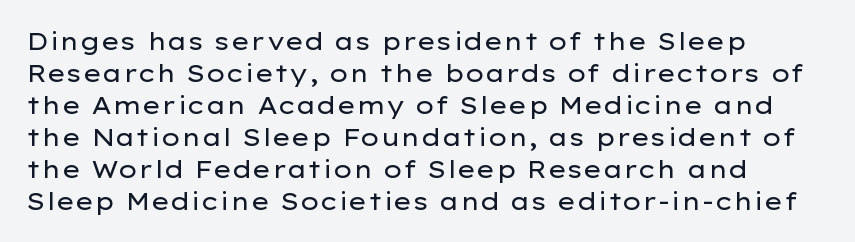
Q: Is the text bold? A: No.
Q: Is the text italic (slanted)? A: No, it is upright.
Q: Is the text underlined? A: No.
Q: How is the paragraph aligned? A: Left-aligned.
Q: Is the spacing between letters normal or unusually wide? A: Normal.
Q: Is the spacing between lines tight, normal or loose? A: Normal.
